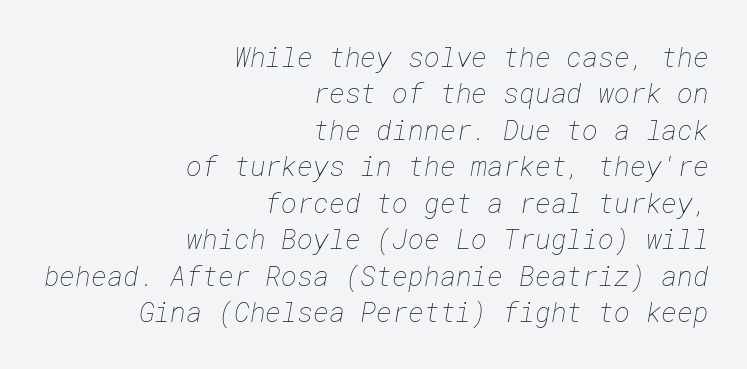
Compared with a typical body face, this is equally light or lighter still. The baseline area is clear. The letters sit at their default tracking, neither squeezed nor spread. These lines are set flush right with a ragged left edge. The rows are spaced the way most documents space them.
